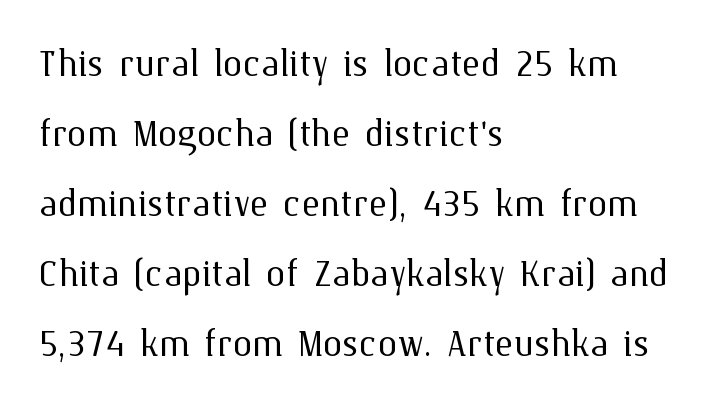
The image shows 49 px light type, upright; set left-aligned, normal line spacing (1.43x), normal letter spacing, not underlined; medium stroke contrast and a medium x-height.
